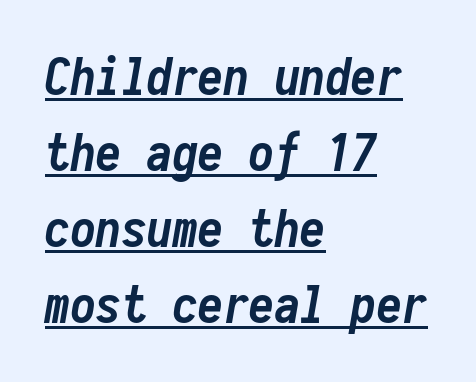
The image shows 51 px semibold, condensed type, italic (leaning right), monospaced; set left-aligned, normal line spacing (1.49x), normal letter spacing, underlined; low stroke contrast and a medium x-height.
